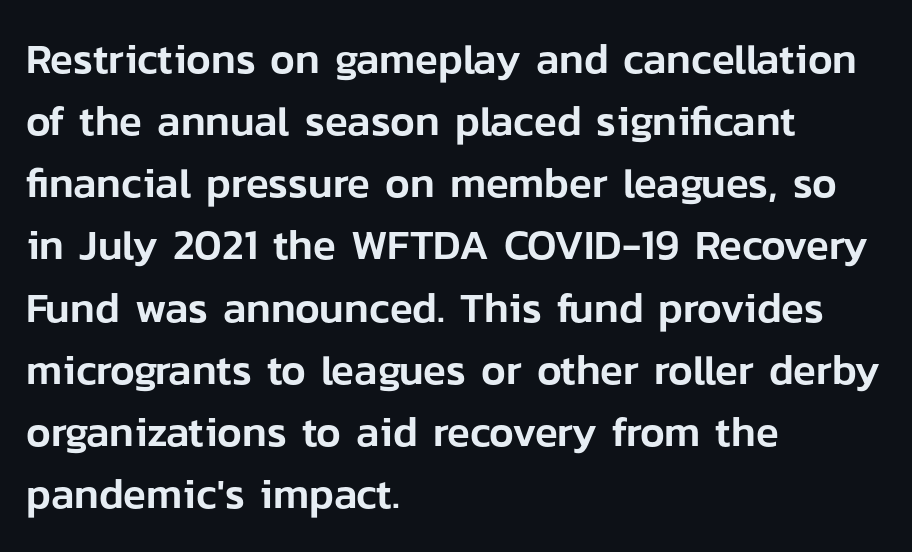
{"serif": "no", "italic": "no", "width": "normal", "stroke_contrast": "low", "x_height": "medium", "monospaced": "no", "underline": "no", "align": "left", "line_spacing": "normal", "line_spacing_ratio": 1.48, "letter_spacing": "normal", "letter_spacing_em": 0.0, "glyph_px": 42}
